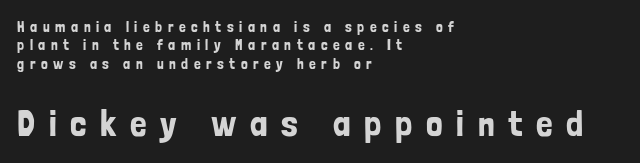
Q: Is the text italic (slanted)? A: No, it is upright.
Q: Is the typeface a serif or a sans-serif typeface? A: Sans-serif.
Q: Is the text underlined? A: No.
Q: How is the paragraph aligned? A: Left-aligned.
Q: Is the spacing between letters normal or unusually wide? A: Unusually wide.
Q: Which block of text is set in a larger size, the first (top) or the second (bottom)? A: The second (bottom) one.
Q: Width (condensed, normal, or wide)? A: Condensed.
Q: Stroke contrast? A: Low.
Q: x-height? A: Medium.
Q: Monospaced? A: No.
